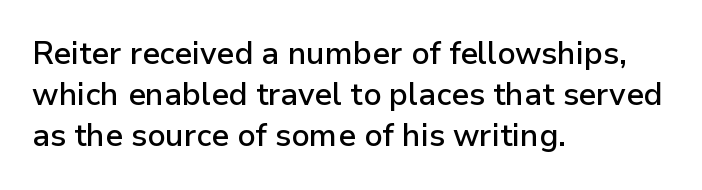
The image shows 31 px semibold sans-serif type, upright; set left-aligned, normal line spacing (1.33x), normal letter spacing, not underlined; low stroke contrast and a medium x-height.
